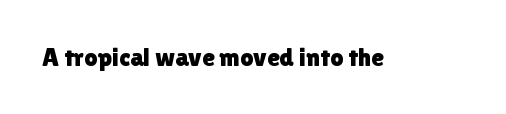
Q: Is the text italic (slanted)? A: No, it is upright.
Q: Is the text underlined? A: No.
Q: Is the spacing between letters normal or unusually wide? A: Normal.
